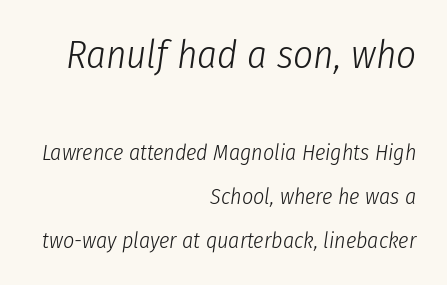
{"italic": "yes", "lean": "right", "slant_degrees": 8, "bold": "no", "weight": "light", "width": "condensed", "stroke_contrast": "low", "x_height": "medium", "monospaced": "no", "underline": "no", "align": "right", "line_spacing": "loose", "line_spacing_ratio": 1.98, "letter_spacing": "normal", "letter_spacing_em": 0.0, "larger_block": "first", "size_ratio": 1.77, "glyph_px": 39}
